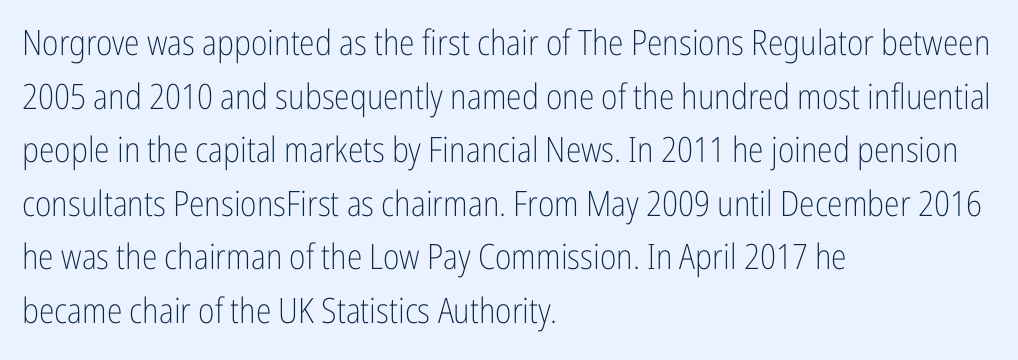
{"serif": "no", "italic": "no", "bold": "no", "weight": "light", "width": "condensed", "stroke_contrast": "low", "x_height": "medium", "monospaced": "no", "underline": "no", "align": "left", "line_spacing": "normal", "line_spacing_ratio": 1.53, "letter_spacing": "normal", "letter_spacing_em": 0.0, "glyph_px": 35}
